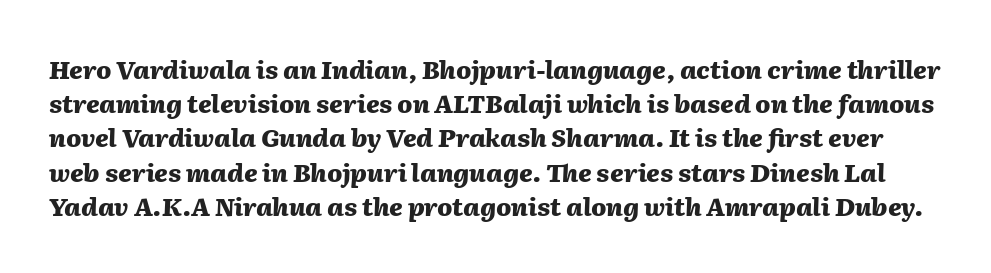
Leading: standard. A typesetter would call this zero additional tracking. Nobody drew a line under any word here. The sample has been set heavy, in full bold.
